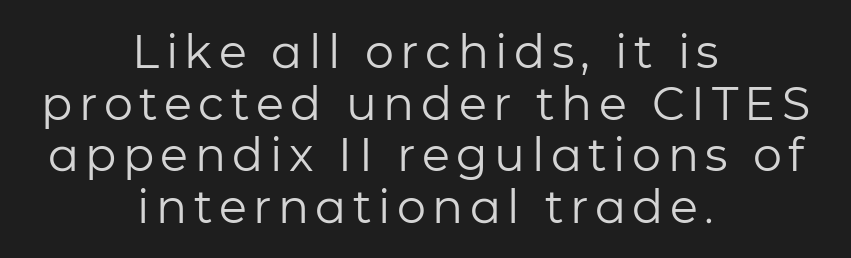
The image shows 46 px regular-weight sans-serif type, upright; set centered, tight line spacing (1.12x), not underlined; low stroke contrast and a medium x-height.
